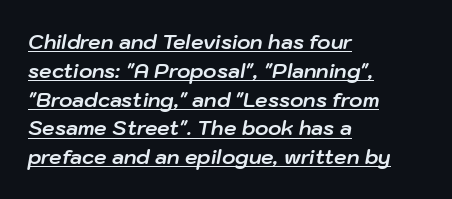
{"italic": "yes", "lean": "right", "slant_degrees": 10, "bold": "yes", "underline": "yes", "align": "left", "line_spacing": "normal", "line_spacing_ratio": 1.44, "letter_spacing": "normal", "letter_spacing_em": 0.0, "glyph_px": 20}
